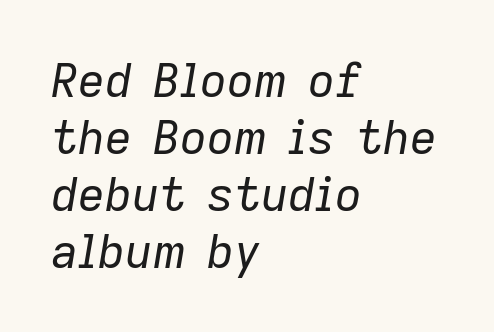
The image shows 47 px regular-weight type, italic (leaning right); set left-aligned, line spacing 1.21x, normal letter spacing, not underlined; low stroke contrast and a medium x-height.
